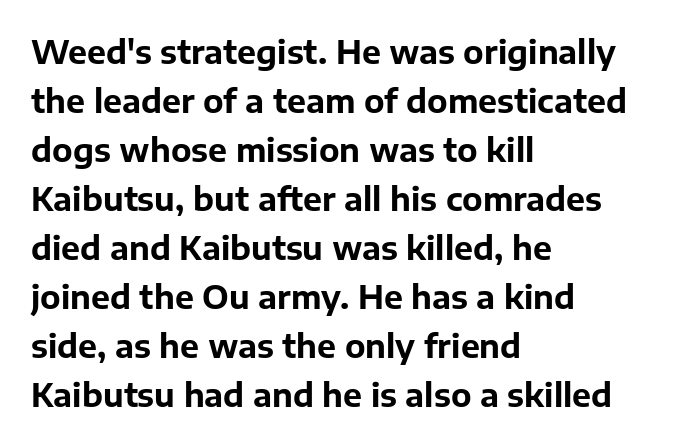
The string is rendered with underlining switched off. Successive baselines arrive at the customary interval. Tracking here is standard; glyphs follow each other at the usual distance. The setting favours the left margin, as ordinary paragraphs usually do.
